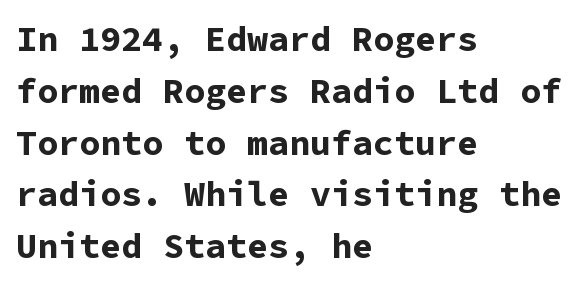
The passage is arranged the way most books set body copy — flush left. These lines are rendered in a fixed-pitch font. The characters look thick and weighty, a clear bold. One glance says typical: line gaps are just what's usual.
